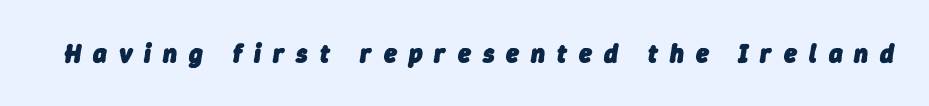
Strokes here are thick enough to call this a true bold. The letterforms stand isolated, each surrounded by extra space. Quick note: underline off. Designer's note — italics engaged.
